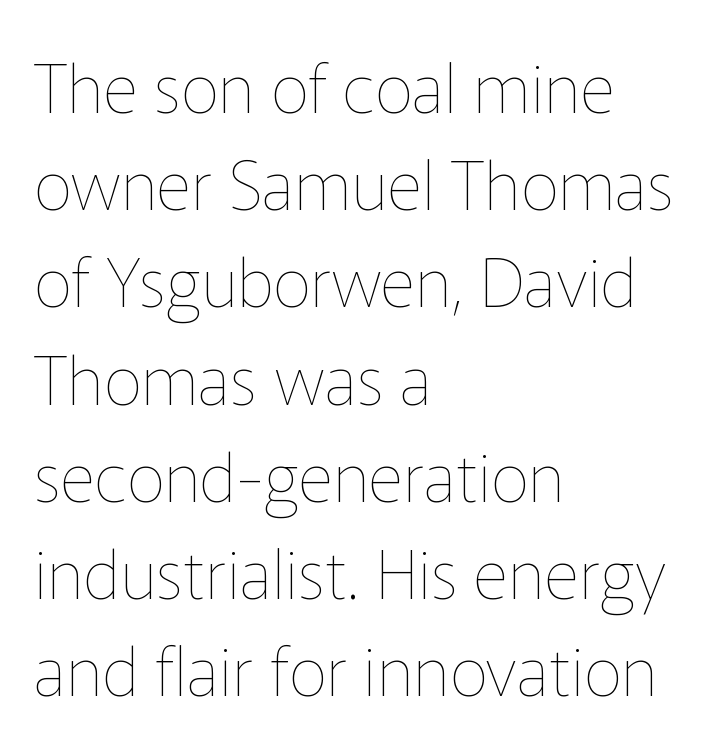
Q: Is the text bold? A: No.
Q: Is the text italic (slanted)? A: No, it is upright.
Q: Is the text underlined? A: No.
Q: How is the paragraph aligned? A: Left-aligned.
Q: Is the spacing between letters normal or unusually wide? A: Normal.
Q: Is the spacing between lines tight, normal or loose? A: Normal.
Q: Width (condensed, normal, or wide)? A: Normal.
Q: Stroke contrast? A: Low.
Q: x-height? A: Medium.
Q: Monospaced? A: No.
